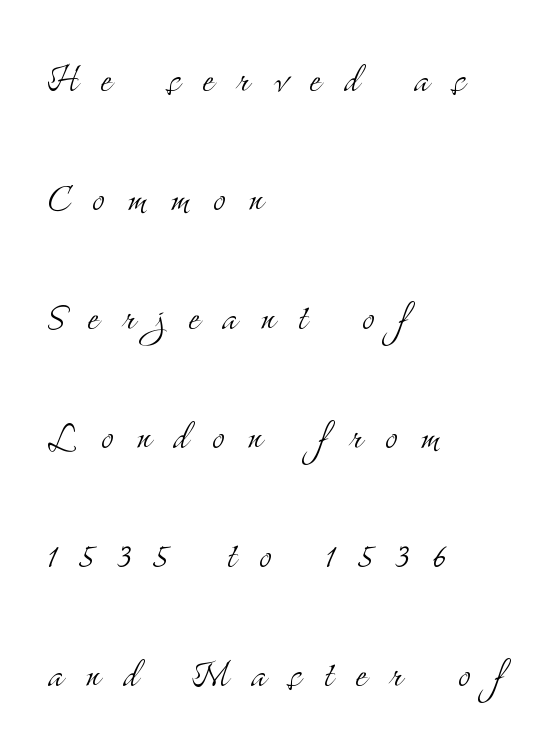
The image shows 48 px light, condensed serif type; set left-aligned, loose line spacing (2.48x), unusually wide letter spacing (+0.48 em), not underlined; medium stroke contrast and a small x-height.
